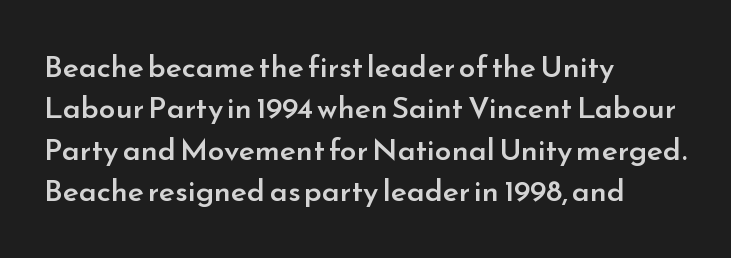
Rows of type keep a routine distance in the vertical direction. The glyphs are unaccompanied by any horizontal stroke below them. This sample has the flowing, uneven cadence of proportional lettering. Compared with a centered layout, this one pins lines to the left instead.
